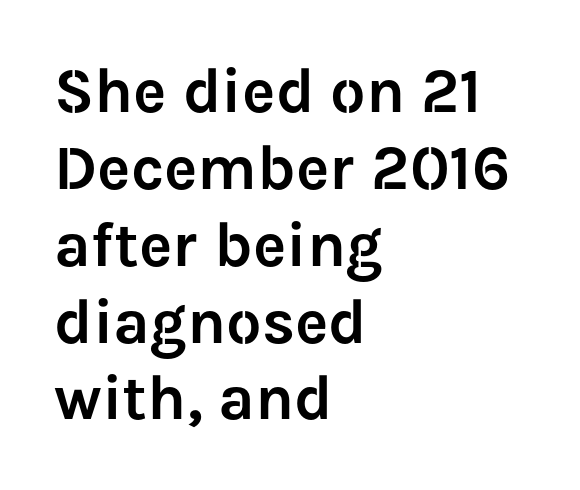
Q: Is the text italic (slanted)? A: No, it is upright.
Q: Is the typeface a serif or a sans-serif typeface? A: Sans-serif.
Q: Is the text underlined? A: No.
Q: How is the paragraph aligned? A: Left-aligned.
Q: Is the spacing between letters normal or unusually wide? A: Normal.
Q: Width (condensed, normal, or wide)? A: Normal.
Q: Stroke contrast? A: Low.
Q: x-height? A: Medium.
Q: Monospaced? A: No.
